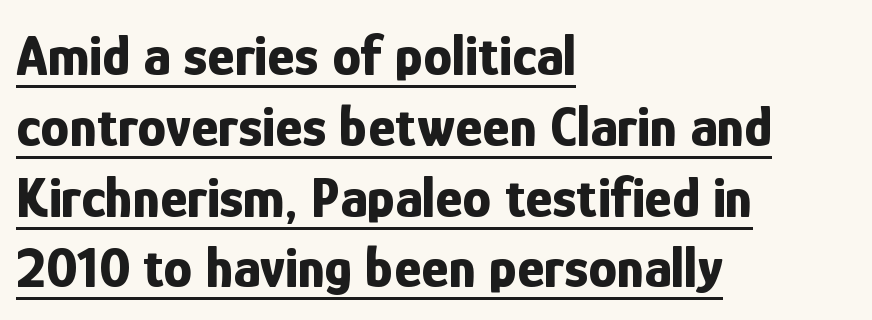
The letters are bold, with thick, heavy strokes. The lettering holds an erect, upright posture throughout. The ragged edge is on the right, which tells us the setting is flush left. The text was rendered using a sans face with plain stroke endings. The passage shown has conventional tracking throughout. Notice how a bar underscores the lettering throughout.
